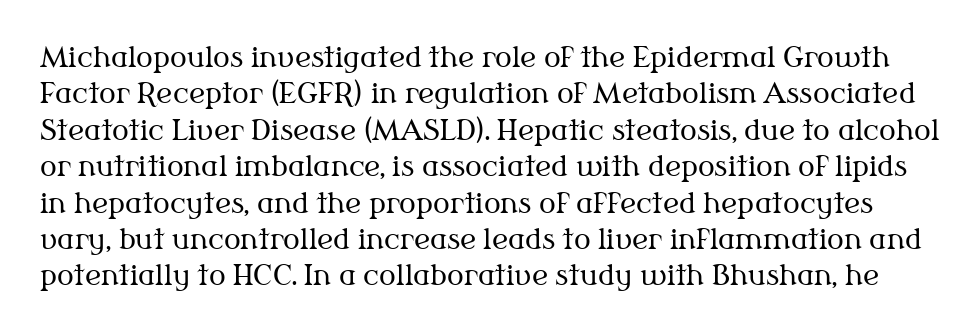
{"serif": "yes", "italic": "no", "bold": "no", "weight": "regular", "width": "normal", "stroke_contrast": "medium", "x_height": "medium", "monospaced": "no", "underline": "no", "line_spacing": "normal", "line_spacing_ratio": 1.3, "letter_spacing": "normal", "letter_spacing_em": 0.0, "glyph_px": 28}
